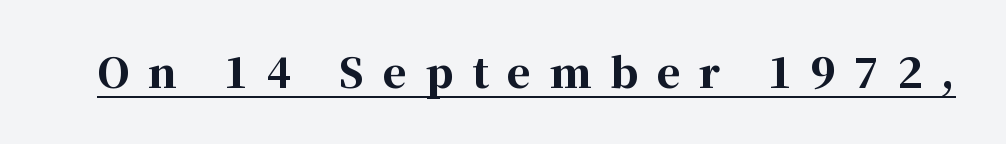
{"serif": "yes", "italic": "no", "bold": "yes", "weight": "bold", "width": "normal", "stroke_contrast": "high", "x_height": "medium", "monospaced": "no", "underline": "yes", "letter_spacing": "wide", "letter_spacing_em": 0.45, "glyph_px": 41}
